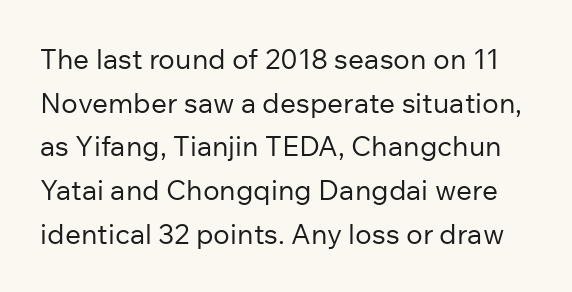
The image shows 28 px regular-weight sans-serif type, upright; set normal line spacing (1.56x), normal letter spacing, not underlined; low stroke contrast and a medium x-height.
